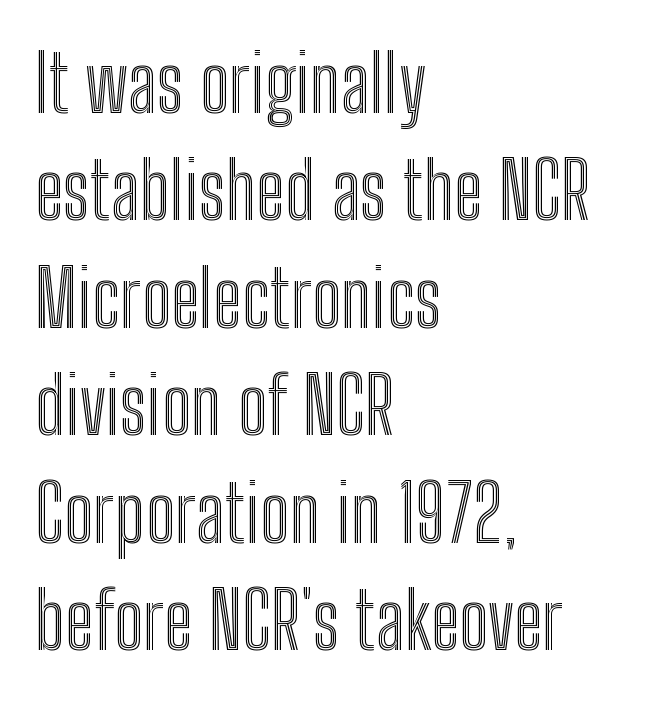
The image shows 79 px condensed type, upright; set left-aligned, normal line spacing (1.36x), normal letter spacing, not underlined; a medium x-height.
